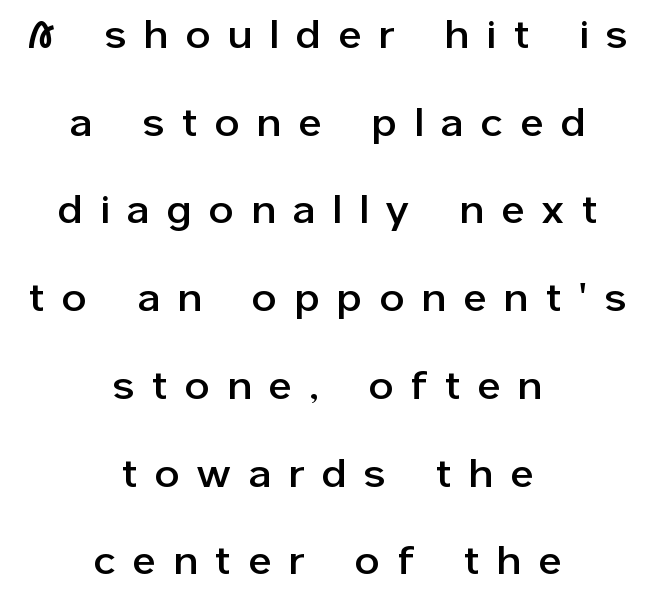
The image shows 39 px sans-serif type, upright; set centered, loose line spacing (2.25x), unusually wide letter spacing (+0.47 em), not underlined; low stroke contrast and a medium x-height.
